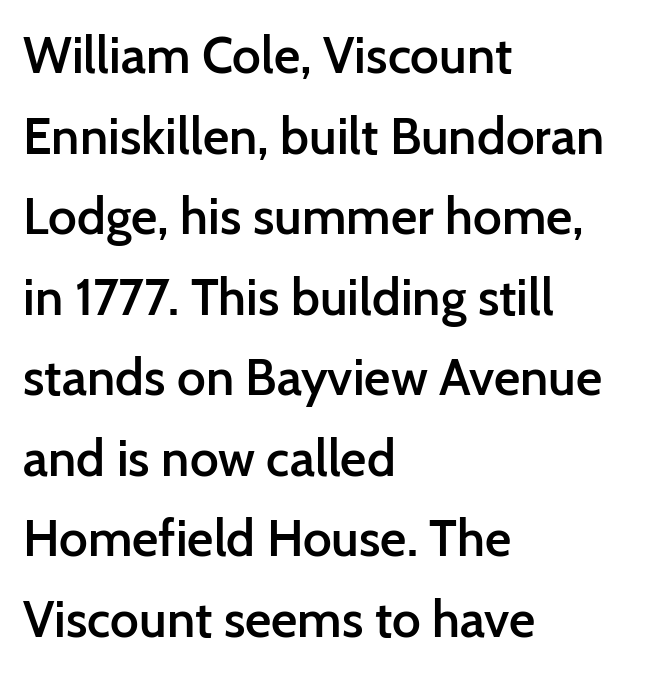
Q: Is the text bold? A: Semi-bold.
Q: Is the text italic (slanted)? A: No, it is upright.
Q: Is the typeface a serif or a sans-serif typeface? A: Sans-serif.
Q: Is the text underlined? A: No.
Q: How is the paragraph aligned? A: Left-aligned.
Q: Is the spacing between letters normal or unusually wide? A: Normal.
Q: Is the spacing between lines tight, normal or loose? A: Normal.
Q: Width (condensed, normal, or wide)? A: Normal.
Q: Stroke contrast? A: Low.
Q: x-height? A: Medium.
Q: Monospaced? A: No.
